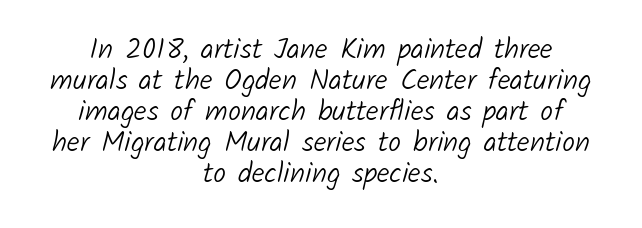
{"serif": "no", "bold": "no", "weight": "light", "width": "normal", "stroke_contrast": "low", "x_height": "medium", "monospaced": "no", "underline": "no", "align": "center", "line_spacing": "tight", "line_spacing_ratio": 1.07, "letter_spacing": "normal", "letter_spacing_em": 0.0, "glyph_px": 29}
